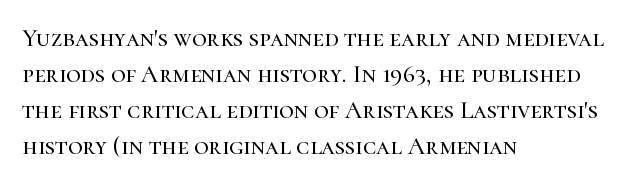
Q: Is the text italic (slanted)? A: No, it is upright.
Q: Is the text underlined? A: No.
Q: How is the paragraph aligned? A: Left-aligned.
Q: Is the spacing between letters normal or unusually wide? A: Normal.
Q: Is the spacing between lines tight, normal or loose? A: Normal.
